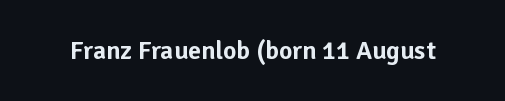
{"italic": "no", "underline": "no", "letter_spacing": "normal", "letter_spacing_em": 0.0, "glyph_px": 26}
